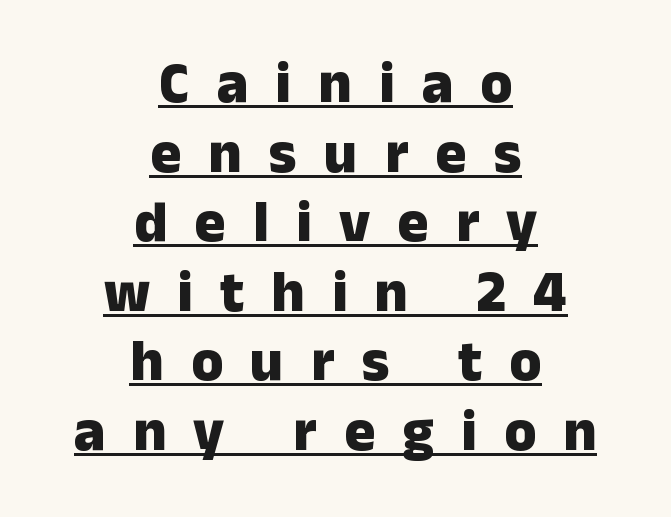
The font's upright variant was chosen for this text. In CSS terms this would be text-align: center. The rendered words wear a rule along their underside. Varying glyph widths throughout — classic text-font behaviour. Words appear elongated and porous because spacing is wide. Each letter's strokes conclude bluntly, with no projecting serifs.
